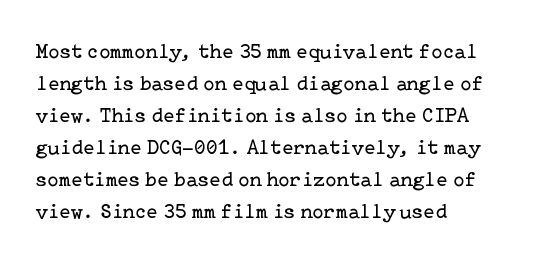
Vertical strokes here are truly vertical. The paragraph has a hard left edge and a soft right edge. The rendering uses a moderate line-height, typical for paragraphs. The cut favours lightness, reaching ordinary text weight at its darkest.
